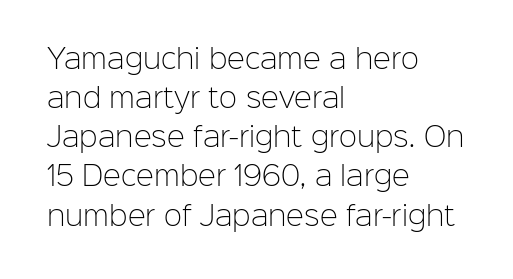
Q: Is the text bold? A: No.
Q: Is the text italic (slanted)? A: No, it is upright.
Q: Is the text underlined? A: No.
Q: How is the paragraph aligned? A: Left-aligned.
Q: Is the spacing between letters normal or unusually wide? A: Normal.
Q: Is the spacing between lines tight, normal or loose? A: Normal.
